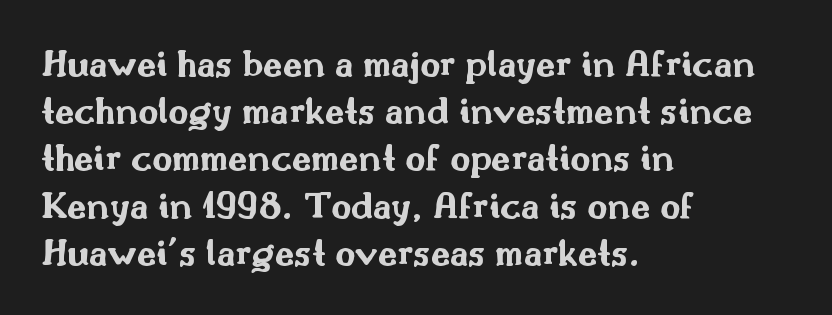
The image shows 39 px bold, wide sans-serif type, upright; set left-aligned, line spacing 1.21x, normal letter spacing, not underlined; medium stroke contrast and a small x-height.
